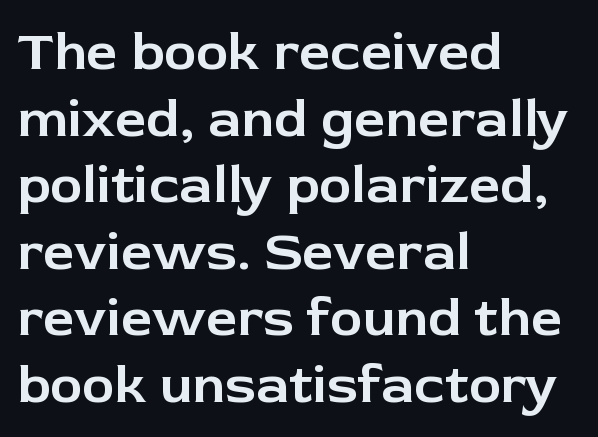
Each word holds together tightly as a unit, with standard inter-letter gaps. The font's upright variant was chosen for this text. A typesetter would call this proportional, since set widths differ per character. Unmarked baselines from the first word to the last.
